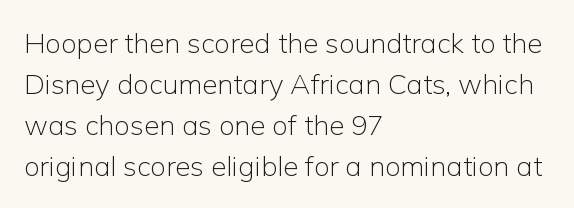
The image shows 28 px light sans-serif type, upright; set left-aligned, normal line spacing (1.47x), normal letter spacing, not underlined; low stroke contrast and a medium x-height.
